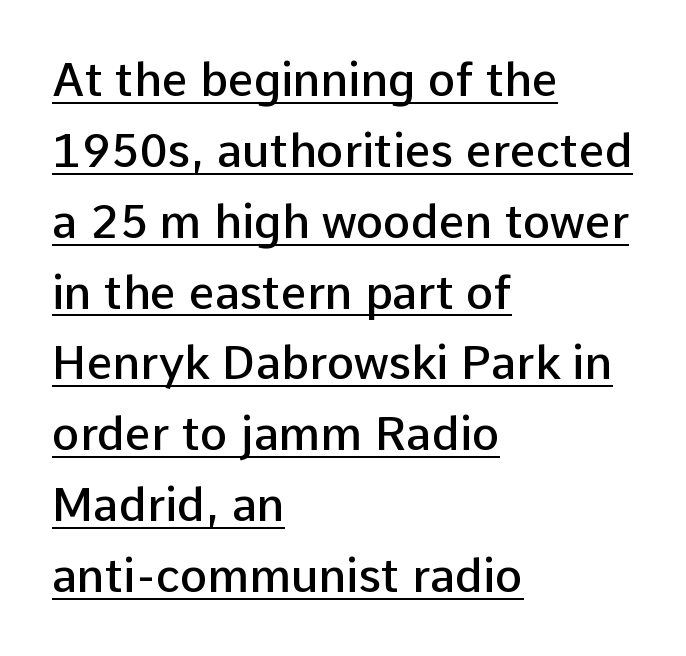
Q: Is the text bold? A: Semi-bold.
Q: Is the text italic (slanted)? A: No, it is upright.
Q: Is the typeface a serif or a sans-serif typeface? A: Sans-serif.
Q: Is the text underlined? A: Yes.
Q: How is the paragraph aligned? A: Left-aligned.
Q: Is the spacing between letters normal or unusually wide? A: Normal.
Q: Is the spacing between lines tight, normal or loose? A: Normal.
Q: Width (condensed, normal, or wide)? A: Normal.
Q: Stroke contrast? A: Low.
Q: x-height? A: Medium.
Q: Monospaced? A: No.
